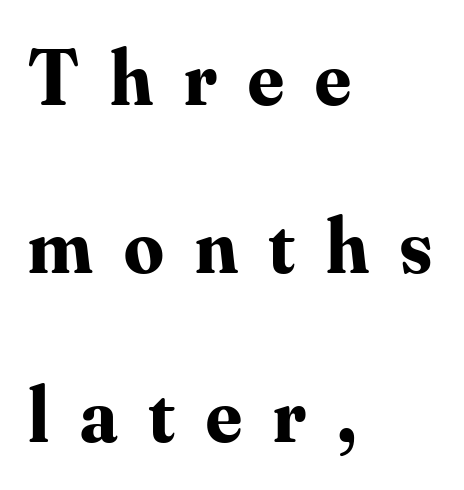
The glyphs in this specimen are seriffed. No word sits above an underline. Typographic density is high because the face is bold. Leftover space on each line is placed entirely after the last word. The face used here is rendered with a markedly widened letterfit. Notice how the stems are strictly vertical — no italics here.
